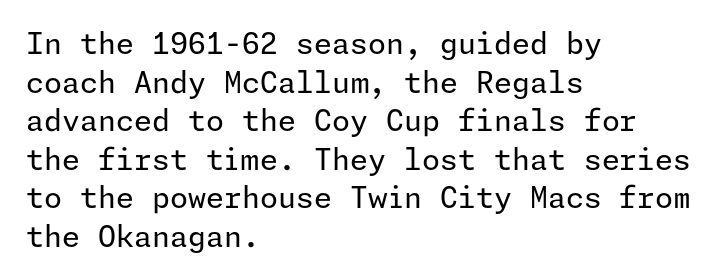
Q: Is the text bold? A: No.
Q: Is the text italic (slanted)? A: No, it is upright.
Q: Is the typeface a serif or a sans-serif typeface? A: Sans-serif.
Q: Is the text underlined? A: No.
Q: How is the paragraph aligned? A: Left-aligned.
Q: Is the spacing between letters normal or unusually wide? A: Normal.
Q: Is the spacing between lines tight, normal or loose? A: Normal.
Q: Width (condensed, normal, or wide)? A: Normal.
Q: Stroke contrast? A: Low.
Q: x-height? A: Medium.
